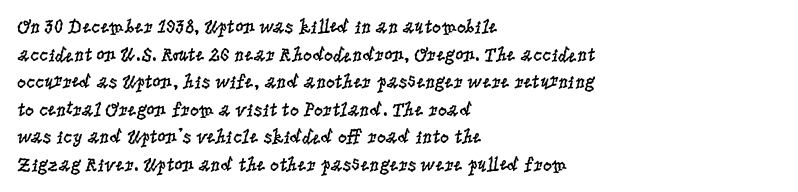
{"bold": "no", "underline": "no", "align": "left", "line_spacing": "normal", "line_spacing_ratio": 1.38, "letter_spacing": "normal", "letter_spacing_em": 0.0, "glyph_px": 20}
